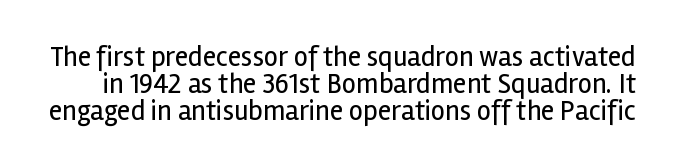
The image shows 28 px regular-weight sans-serif type, upright; set tight line spacing (0.96x), normal letter spacing, not underlined; a medium x-height.
